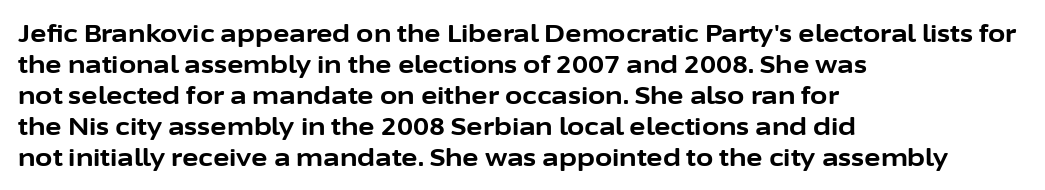
You'd pick this weight for a headline — it's a proper bold. Upright lettering throughout. Nothing unusual about the tracking: characters are spaced as the font intends. Check the space under the baseline: it is left empty.
